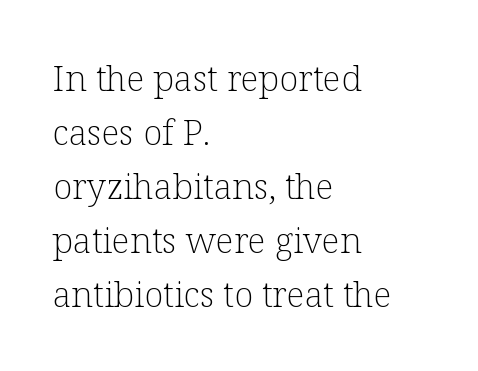
The image shows 35 px light serif type, upright; set left-aligned, normal line spacing (1.54x), normal letter spacing, not underlined; low stroke contrast and a medium x-height.
